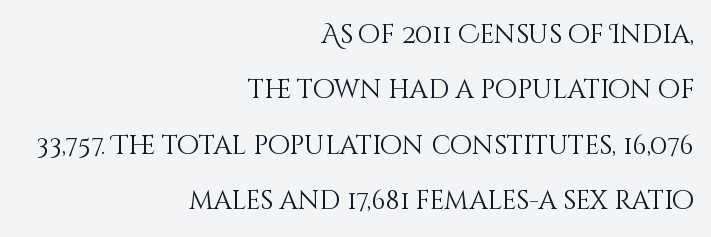
Q: Is the text bold? A: No.
Q: Is the text italic (slanted)? A: No, it is upright.
Q: Is the text underlined? A: No.
Q: How is the paragraph aligned? A: Right-aligned.
Q: Is the spacing between letters normal or unusually wide? A: Normal.
Q: Is the spacing between lines tight, normal or loose? A: Loose.
